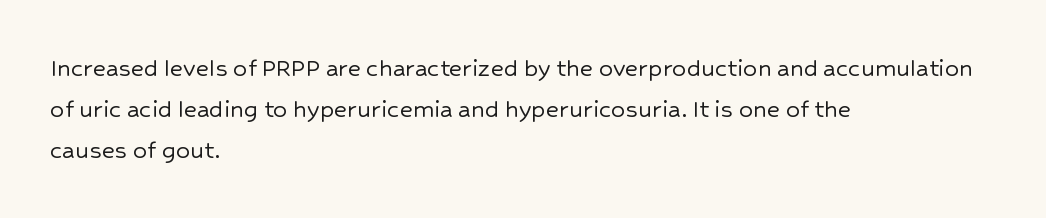
The image shows 28 px sans-serif type, upright; set left-aligned, normal line spacing (1.46x), normal letter spacing, not underlined; low stroke contrast and a medium x-height.
